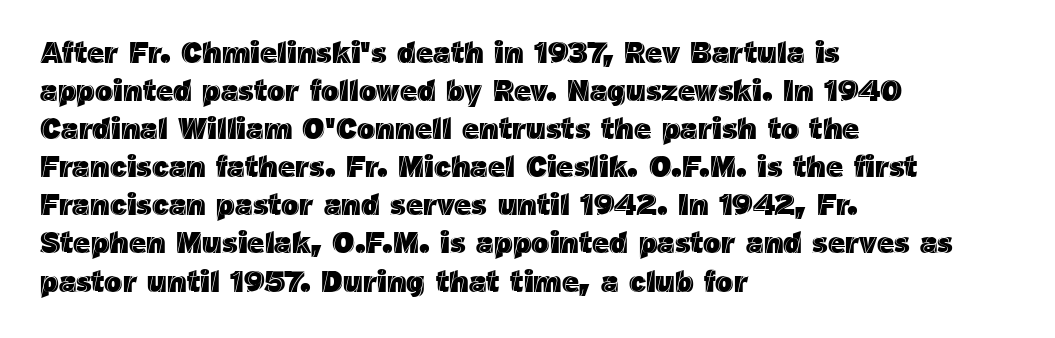
These lines were composed using upright roman letters. Is the block centered? No — it sits flush against the left margin. Does extra space separate the letters? No, they use regular spacing. Here the designer chose a conventional face with non-uniform glyph widths. Descenders are the only things crossing below the line. The rows are spaced the way most documents space them.
